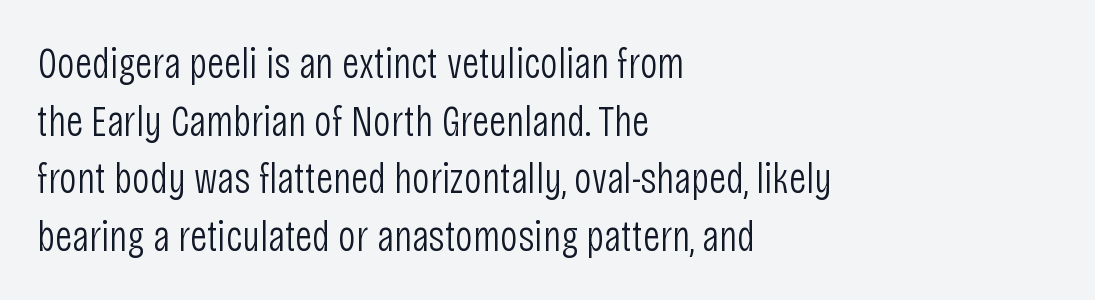
Observe the ordinary spacing: letters are neighbours, not strangers. You can tell it's not italic because the verticals are truly vertical. This block has exactly the height ordinary leading produces. No chunkiness to these letters — they're not bold.
